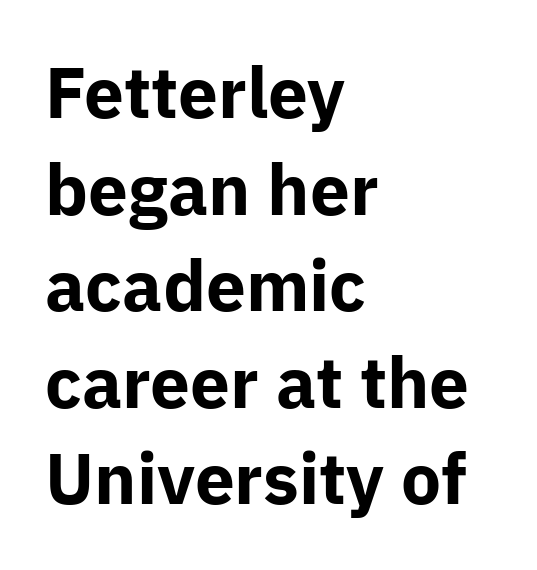
These lines are rendered in a variable-pitch font. Standard letterfit; no display-style spreading of the glyphs. These lines sit exactly where default settings would place them. Unmarked baselines from the first word to the last. In terms of letterform style, serifs are entirely absent. The lines in this sample share a left origin and differ only in where they stop.
